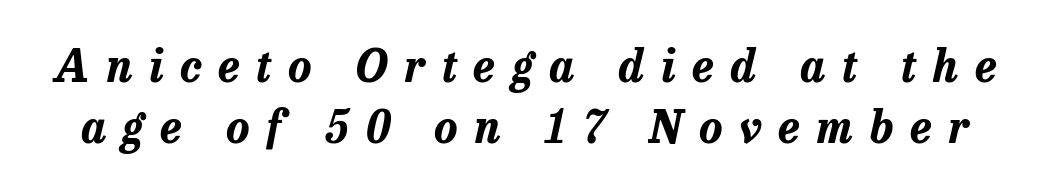
Q: Is the text bold? A: Yes.
Q: Is the text italic (slanted)? A: Yes, it leans right by about 13 degrees.
Q: Is the text underlined? A: No.
Q: Is the spacing between letters normal or unusually wide? A: Unusually wide.
Q: Is the spacing between lines tight, normal or loose? A: Normal.
Q: Width (condensed, normal, or wide)? A: Normal.
Q: Stroke contrast? A: Low.
Q: x-height? A: Medium.
Q: Monospaced? A: No.
